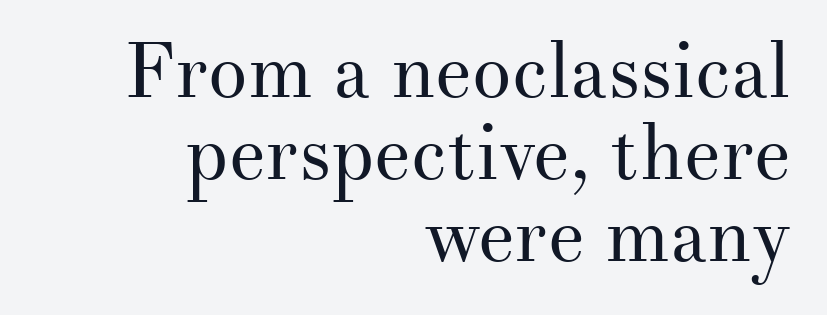
This sample uses a serif face. The paragraph has a hard right edge and a soft left edge. Clear beneath every line of the passage. Do the letters lean? They stand straight. The tracking reads as untouched default to a designer's eye. Each stroke keeps to a modest, everyday thickness or less.
